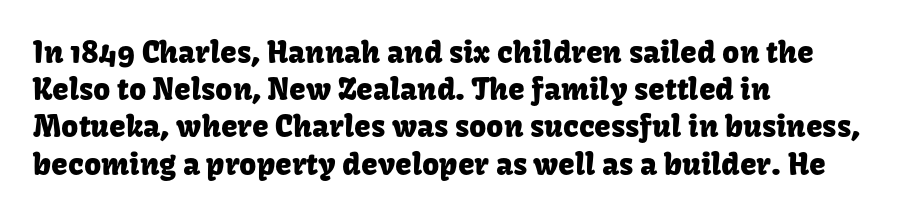
Q: Is the text italic (slanted)? A: No, it is upright.
Q: Is the typeface a serif or a sans-serif typeface? A: Sans-serif.
Q: Is the text underlined? A: No.
Q: How is the paragraph aligned? A: Left-aligned.
Q: Is the spacing between letters normal or unusually wide? A: Normal.
Q: Width (condensed, normal, or wide)? A: Normal.
Q: Stroke contrast? A: Low.
Q: x-height? A: Medium.
Q: Monospaced? A: No.
